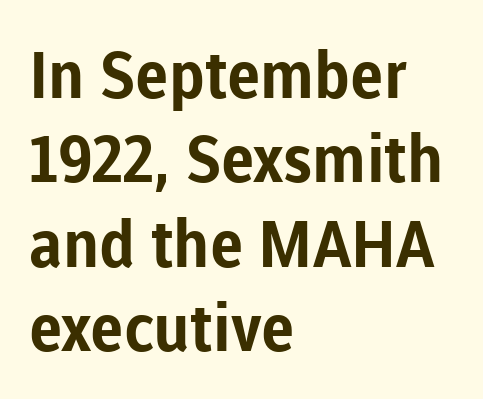
The image shows 65 px bold sans-serif type, upright; set left-aligned, normal line spacing (1.3x), normal letter spacing, not underlined; low stroke contrast and a medium x-height.
